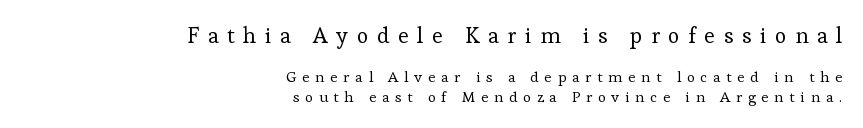
{"italic": "no", "bold": "no", "underline": "no", "align": "right", "line_spacing": "normal", "line_spacing_ratio": 1.3, "letter_spacing": "wide", "letter_spacing_em": 0.39, "larger_block": "first", "size_ratio": 1.47, "glyph_px": 22}
